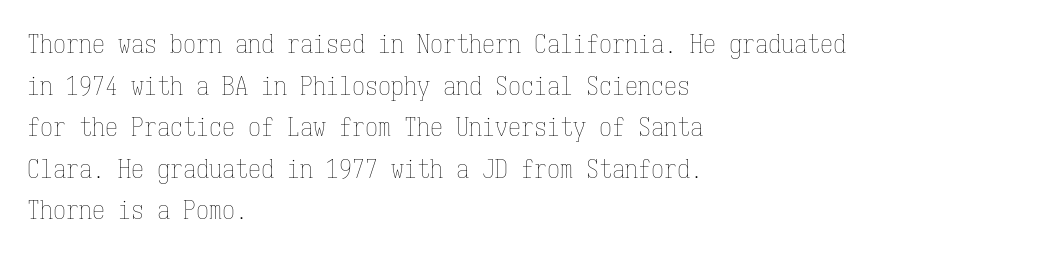
The image shows 26 px text type, upright; set left-aligned, normal line spacing (1.6x), normal letter spacing, not underlined.
